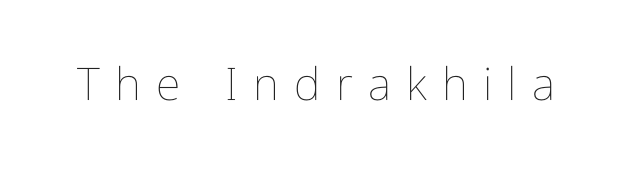
{"italic": "no", "bold": "no", "weight": "thin", "width": "condensed", "stroke_contrast": "low", "x_height": "medium", "monospaced": "no", "underline": "no", "letter_spacing": "wide", "letter_spacing_em": 0.34, "glyph_px": 45}
